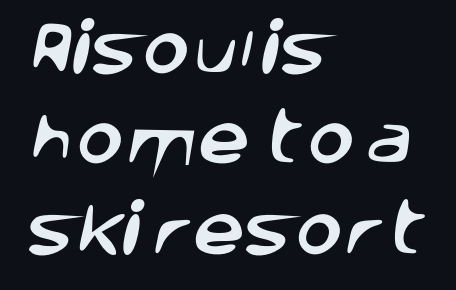
Q: Is the typeface a serif or a sans-serif typeface? A: Sans-serif.
Q: Is the text underlined? A: No.
Q: How is the paragraph aligned? A: Left-aligned.
Q: Is the spacing between letters normal or unusually wide? A: Normal.
Q: Is the spacing between lines tight, normal or loose? A: Normal.
Q: Width (condensed, normal, or wide)? A: Normal.
Q: Stroke contrast? A: Low.
Q: x-height? A: Large.
Q: Monospaced? A: No.
